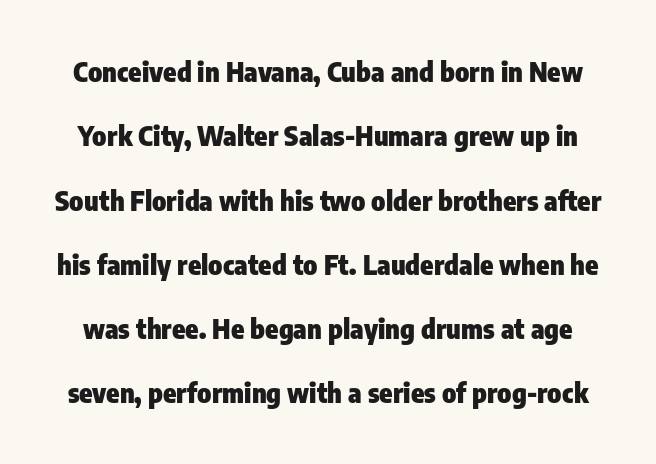
The image shows 27 px bold type, upright; set loose line spacing (2.38x), normal letter spacing, not underlined.
